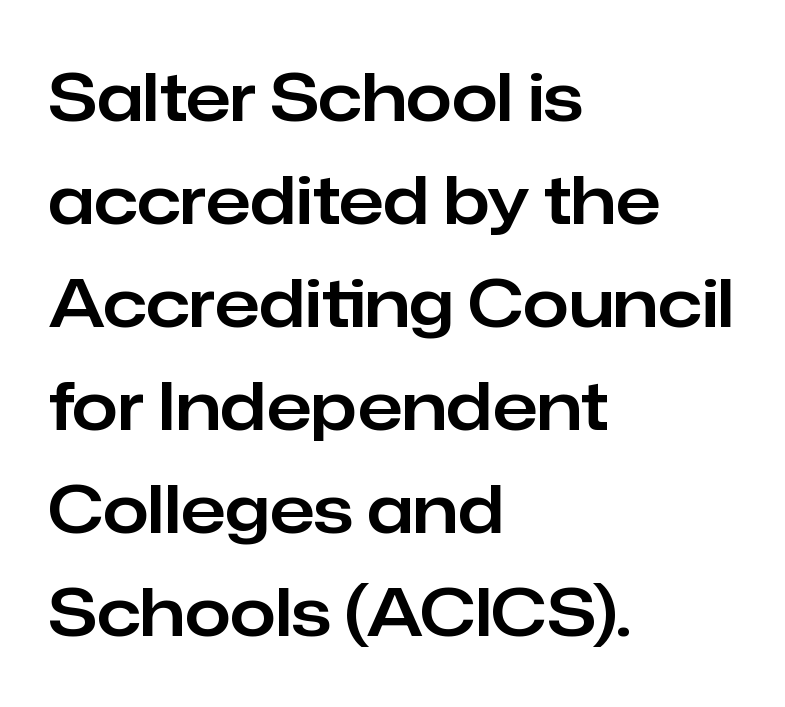
The image shows 66 px sans-serif type, upright; set left-aligned, normal line spacing (1.56x), normal letter spacing, not underlined; low stroke contrast and a medium x-height.
